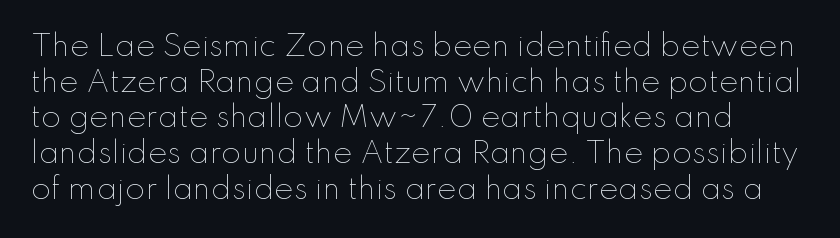
{"italic": "no", "bold": "no", "weight": "thin", "width": "normal", "stroke_contrast": "low", "x_height": "small", "monospaced": "no", "underline": "no", "line_spacing_ratio": 1.23, "letter_spacing": "normal", "letter_spacing_em": 0.0, "glyph_px": 29}
